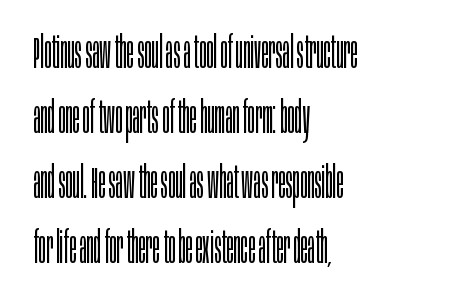
Where is the straight margin? On the left. The space between consecutive lines is moderate. Does the lettering tilt? It doesn't — this is upright. The passage shown is not bold in any degree.
